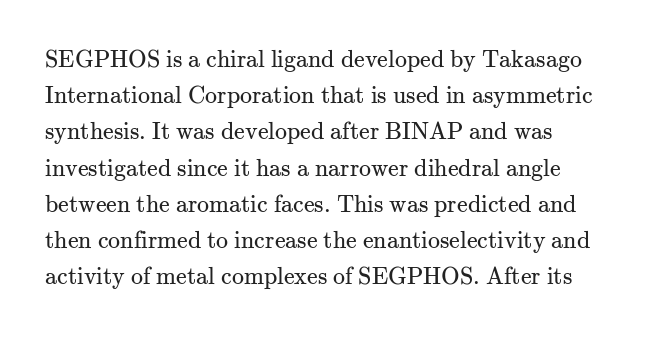
Default kerning and tracking; the words read as compact shapes. Tall strokes in this sample are plumb rather than angled. This rendering uses left alignment, leaving the right contour irregular. Students, observe: this is what conventionally led text looks like. Each stroke keeps to a modest, everyday thickness or less. Honestly, there is no underline to notice here at all.
